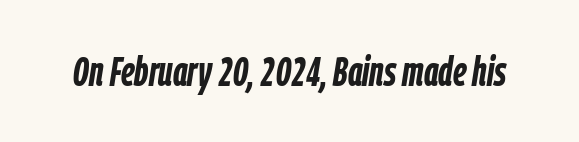
The image shows 41 px semibold, condensed type, italic (leaning right); set normal letter spacing, not underlined; low stroke contrast and a medium x-height.
